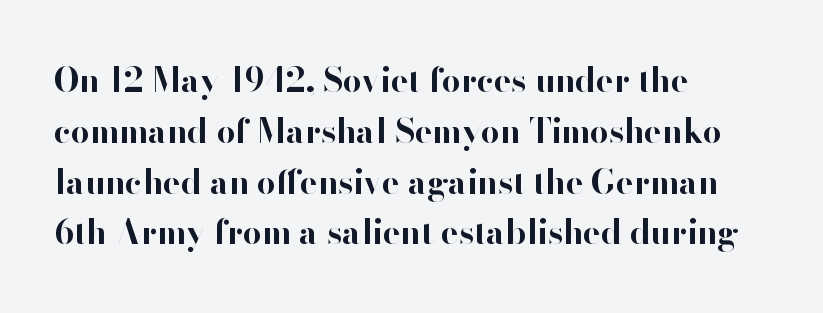
The image shows 33 px bold sans-serif type, upright; set left-aligned, normal line spacing (1.54x), normal letter spacing, not underlined; high stroke contrast and a small x-height.
